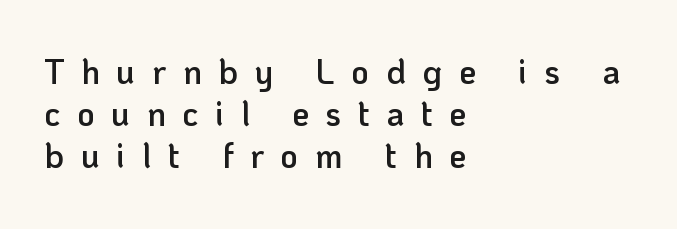
Someone cranked the tracking dial way up on this one. Is there any slant? The stems are plumb. The designer went with a sans here, leaving each stem footless. The lines in this sample share a left origin and differ only in where they stop.
